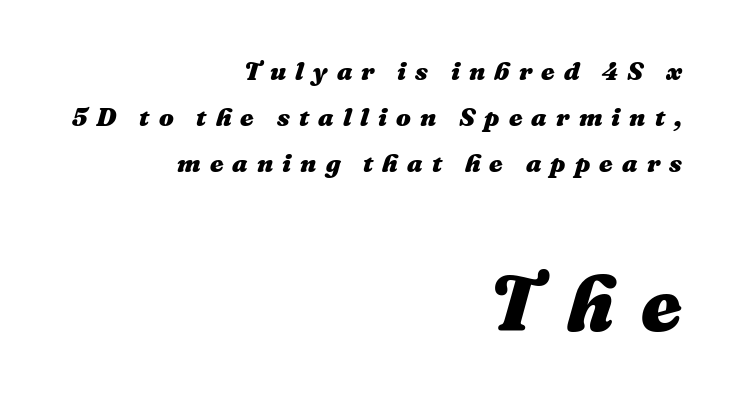
Q: Is the text bold? A: Yes.
Q: Is the text italic (slanted)? A: Yes, it leans right by about 16 degrees.
Q: Is the text underlined? A: No.
Q: How is the paragraph aligned? A: Right-aligned.
Q: Is the spacing between letters normal or unusually wide? A: Unusually wide.
Q: Which block of text is set in a larger size, the first (top) or the second (bottom)? A: The second (bottom) one.
Q: Width (condensed, normal, or wide)? A: Normal.
Q: Stroke contrast? A: Medium.
Q: x-height? A: Medium.
Q: Monospaced? A: No.
